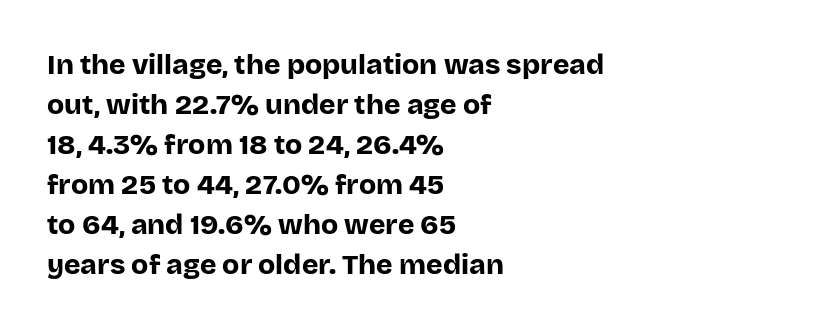
Letters rest on an invisible, unmarked baseline. What weight is shown? A full bold with thick strokes. The letters advance in unequal steps, a hallmark of proportional type. The axis of the letterforms is exactly vertical.
